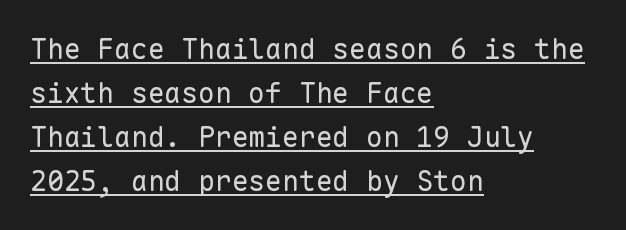
{"serif": "no", "italic": "no", "bold": "no", "weight": "regular", "width": "normal", "stroke_contrast": "low", "x_height": "medium", "monospaced": "yes", "underline": "yes", "align": "left", "line_spacing": "normal", "line_spacing_ratio": 1.57, "letter_spacing": "normal", "letter_spacing_em": 0.0, "glyph_px": 28}
